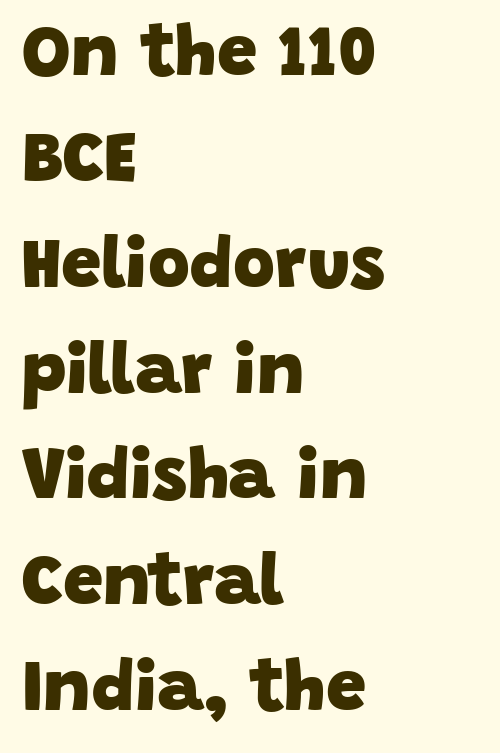
{"serif": "no", "bold": "yes", "weight": "heavy", "width": "normal", "stroke_contrast": "low", "x_height": "large", "monospaced": "no", "underline": "no", "align": "left", "line_spacing": "normal", "line_spacing_ratio": 1.47, "letter_spacing": "normal", "letter_spacing_em": 0.0, "glyph_px": 72}
